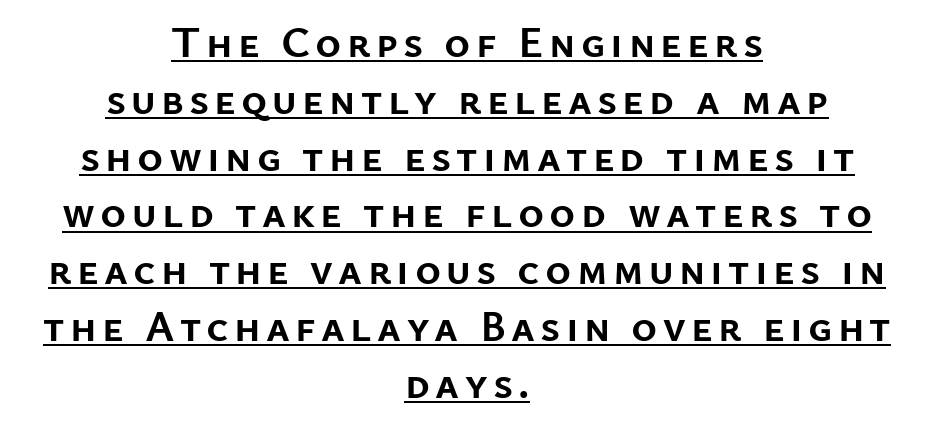
Caption: bold face, heavy strokes. The passage is arranged like a title page — every line centered. The face used here appears with an underline applied. Examine the stroke ends and you'll find no serifs. In terms of posture, this sample is upright. Compared with typical paragraphs, the rows here are spaced about the same.
